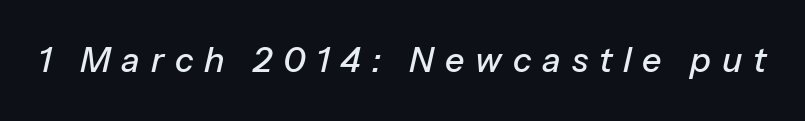
The image shows 34 px text type, italic (leaning right); set unusually wide letter spacing (+0.32 em), not underlined; low stroke contrast and a medium x-height.
